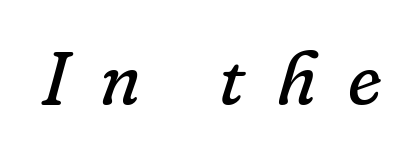
{"serif": "yes", "italic": "yes", "lean": "right", "slant_degrees": 16, "bold": "no", "weight": "regular", "width": "normal", "stroke_contrast": "low", "x_height": "small", "monospaced": "no", "underline": "no", "letter_spacing": "wide", "letter_spacing_em": 0.43, "glyph_px": 75}
